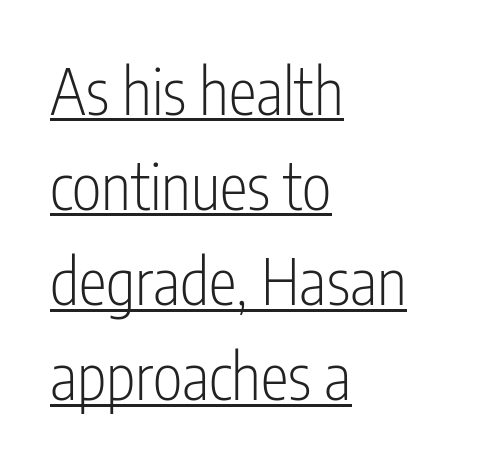
Q: Is the text bold? A: No.
Q: Is the text italic (slanted)? A: No, it is upright.
Q: Is the typeface a serif or a sans-serif typeface? A: Sans-serif.
Q: Is the text underlined? A: Yes.
Q: How is the paragraph aligned? A: Left-aligned.
Q: Is the spacing between letters normal or unusually wide? A: Normal.
Q: Is the spacing between lines tight, normal or loose? A: Normal.
Q: Width (condensed, normal, or wide)? A: Condensed.
Q: Stroke contrast? A: Low.
Q: x-height? A: Medium.
Q: Monospaced? A: No.
